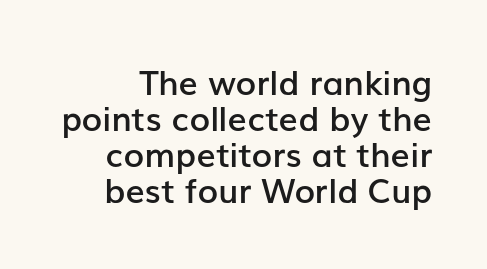
Q: Is the text bold? A: Semi-bold.
Q: Is the text italic (slanted)? A: No, it is upright.
Q: Is the typeface a serif or a sans-serif typeface? A: Sans-serif.
Q: Is the text underlined? A: No.
Q: Is the spacing between letters normal or unusually wide? A: Normal.
Q: Is the spacing between lines tight, normal or loose? A: Tight.
Q: Width (condensed, normal, or wide)? A: Normal.
Q: Stroke contrast? A: Low.
Q: x-height? A: Medium.
Q: Monospaced? A: No.
